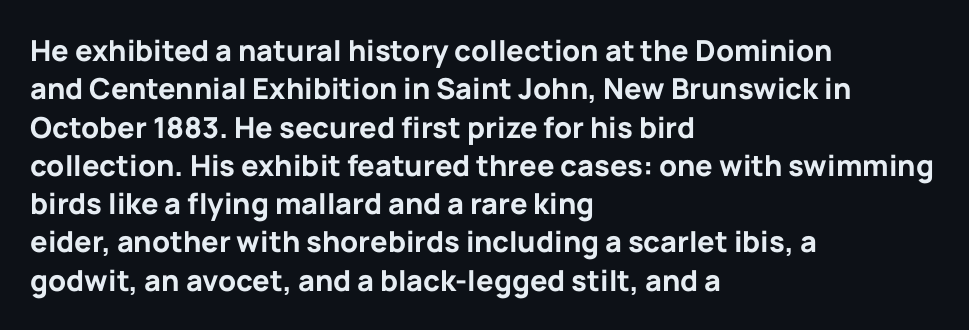
The image shows 29 px bold sans-serif type, upright; set left-aligned, normal line spacing (1.32x), normal letter spacing, not underlined; low stroke contrast and a medium x-height.
